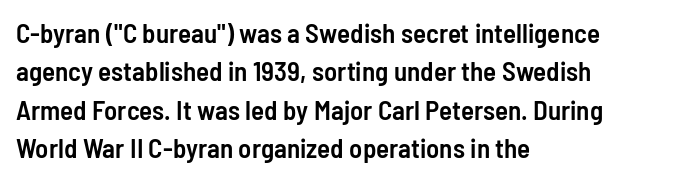
Q: Is the text bold? A: Semi-bold.
Q: Is the text italic (slanted)? A: No, it is upright.
Q: Is the text underlined? A: No.
Q: How is the paragraph aligned? A: Left-aligned.
Q: Is the spacing between letters normal or unusually wide? A: Normal.
Q: Is the spacing between lines tight, normal or loose? A: Normal.
